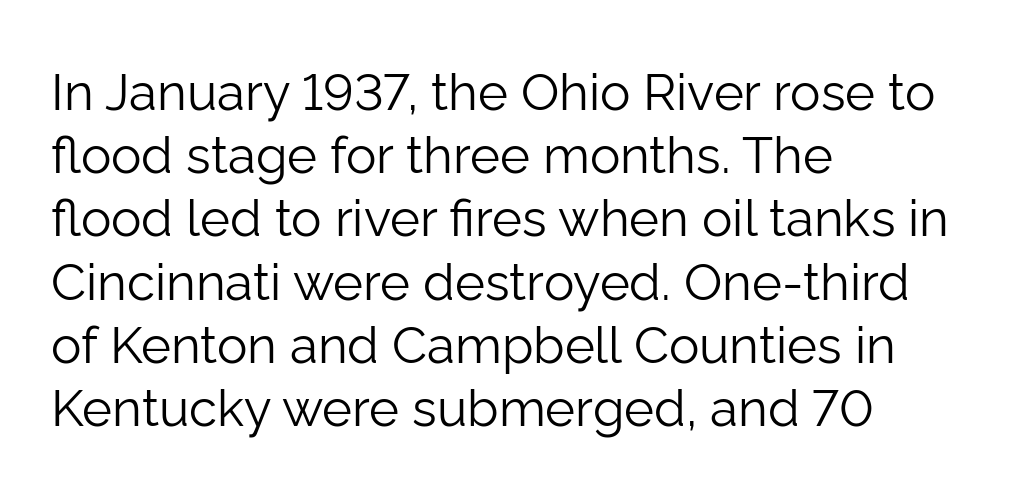
{"serif": "no", "italic": "no", "bold": "no", "weight": "light", "width": "normal", "stroke_contrast": "low", "x_height": "medium", "monospaced": "no", "underline": "no", "align": "left", "line_spacing_ratio": 1.24, "letter_spacing": "normal", "letter_spacing_em": 0.0, "glyph_px": 51}
